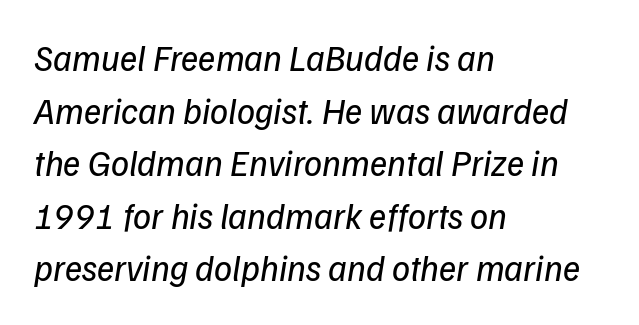
Q: Is the text bold? A: No.
Q: Is the text italic (slanted)? A: Yes, it leans right by about 9 degrees.
Q: Is the text underlined? A: No.
Q: How is the paragraph aligned? A: Left-aligned.
Q: Is the spacing between letters normal or unusually wide? A: Normal.
Q: Is the spacing between lines tight, normal or loose? A: Normal.
Q: Width (condensed, normal, or wide)? A: Normal.
Q: Stroke contrast? A: Low.
Q: x-height? A: Medium.
Q: Monospaced? A: No.
